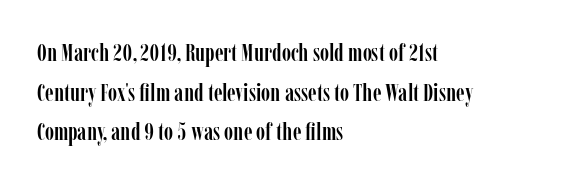
Words appear dense and cohesive because spacing is normal. Italic? Not at all — the glyphs are vertical. Horizontally, the lines are justified to the leading edge only. Leading matches the norm, producing a regular column. Each row of text sits above clean, open space.
